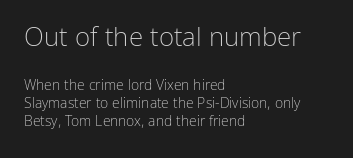
Weight: regular or lighter. Reading down the block, your eye returns to a fixed left position each line. Standard letterfit; no display-style spreading of the glyphs. The designer left line spacing at the default. Is there any slant? The stems are plumb. The earlier block is typeset at a bigger size than the later block.
